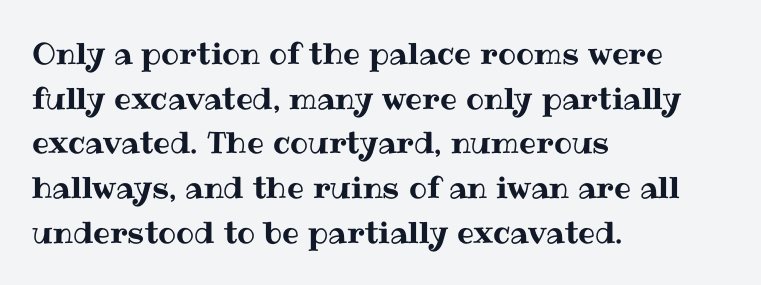
Each letter keeps its own natural width here, so spacing adapts to shape. Is there much room between lines? A standard amount, neither cramped nor airy. Visually the block forms a straight wall on the left and a jagged coastline on the right. Is the letter spacing exaggerated? No — it looks like the ordinary default. This rendering features lettering with no underline.
